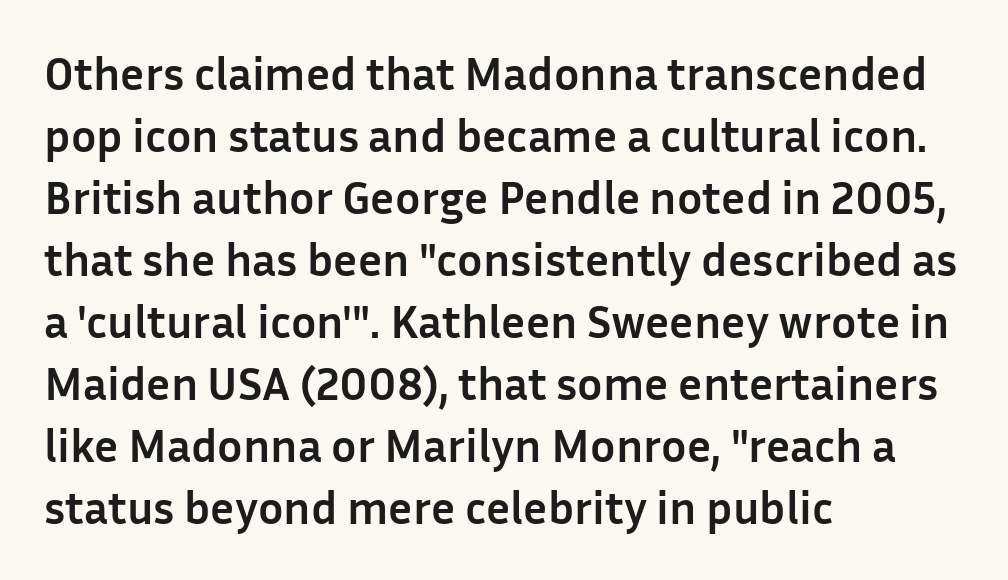
You can tell from the bare stems that sans-serif type was used. Evenly set lines give the paragraph a standard silhouette. Rule under the text: the space is simply empty. Rendered with straight, roman letterforms.
